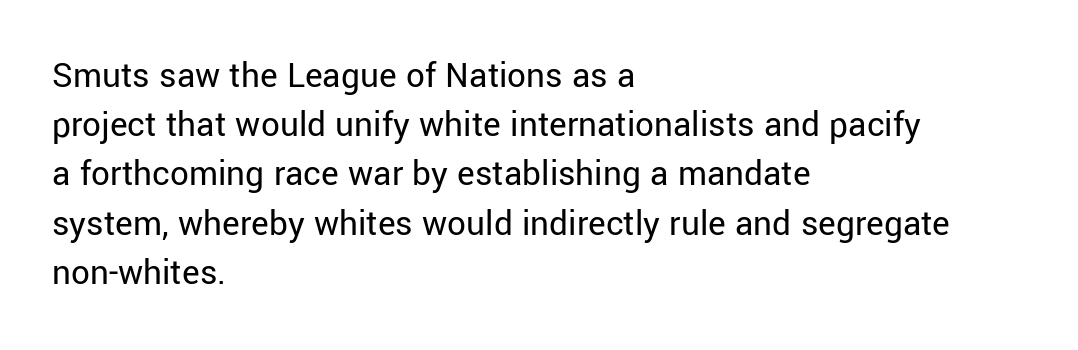
{"serif": "no", "italic": "no", "bold": "no", "weight": "regular", "width": "normal", "stroke_contrast": "low", "x_height": "medium", "monospaced": "no", "underline": "no", "align": "left", "line_spacing": "normal", "line_spacing_ratio": 1.33, "letter_spacing": "normal", "letter_spacing_em": 0.0, "glyph_px": 37}
